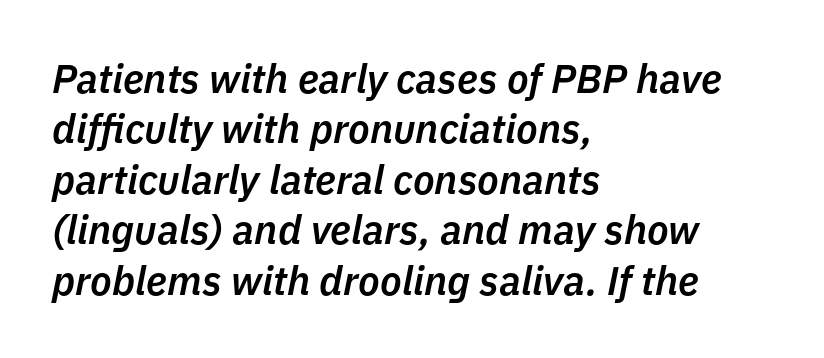
The image shows 40 px semibold type, italic (leaning right); set left-aligned, normal line spacing (1.26x), normal letter spacing, not underlined; low stroke contrast and a medium x-height.
